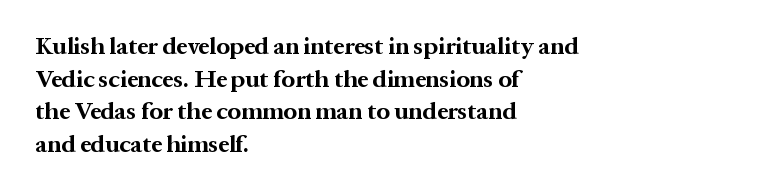
{"italic": "no", "bold": "yes", "underline": "no", "align": "left", "line_spacing": "normal", "line_spacing_ratio": 1.36, "letter_spacing": "normal", "letter_spacing_em": 0.0, "glyph_px": 24}
